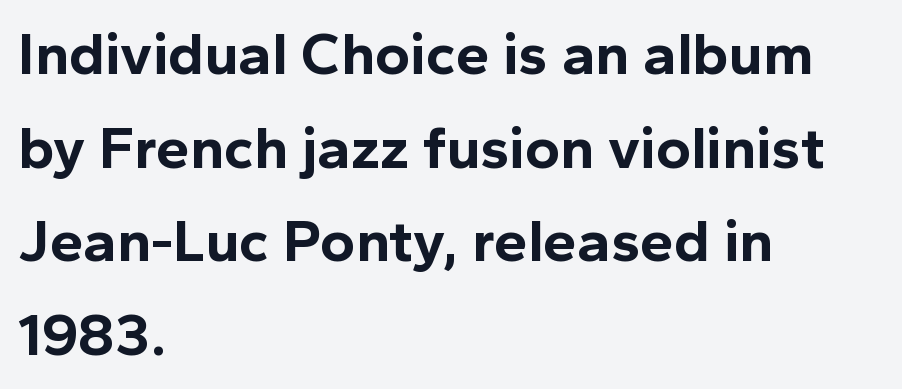
Q: Is the text bold? A: Yes.
Q: Is the text italic (slanted)? A: No, it is upright.
Q: Is the typeface a serif or a sans-serif typeface? A: Sans-serif.
Q: Is the text underlined? A: No.
Q: How is the paragraph aligned? A: Left-aligned.
Q: Is the spacing between letters normal or unusually wide? A: Normal.
Q: Is the spacing between lines tight, normal or loose? A: Normal.
Q: Width (condensed, normal, or wide)? A: Normal.
Q: x-height? A: Medium.
Q: Monospaced? A: No.
